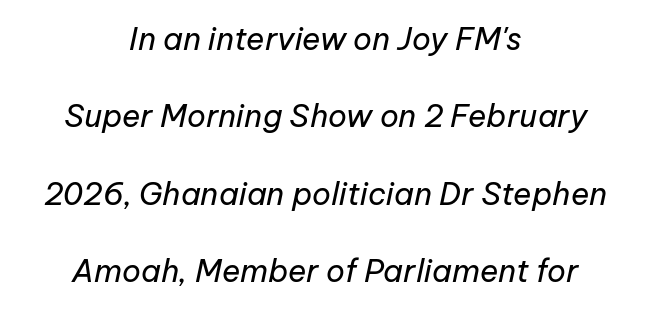
The image shows 31 px regular-weight type, italic (leaning right); set centered, loose line spacing (2.5x), normal letter spacing, not underlined; low stroke contrast and a medium x-height.
